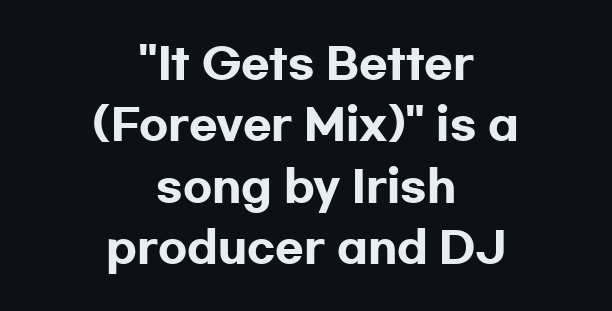
A centered setting, common on invitations and titles, is used for this passage. This is sans-serif lettering, the kind often seen on screens and signage. Look at the tracking — it's just the regular setting, nothing added. Spacing verdict: proportional, widths tailored to each character. Ordinary non-slanted type is in use.
